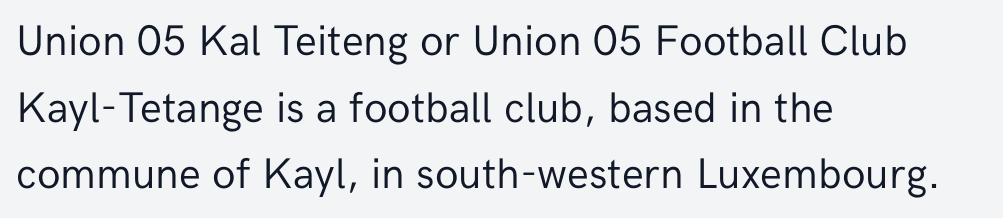
Nothing sits at the stroke ends, so this counts as sans-serif. The letters advance in unequal steps, a hallmark of proportional type. Here the glyphs are tracked normally, forming tight word shapes. The lettering stays uniformly vertical, giving the passage a roman look. The face looks like a standard text weight, possibly lighter. This rendering uses left alignment, leaving the right contour irregular.
